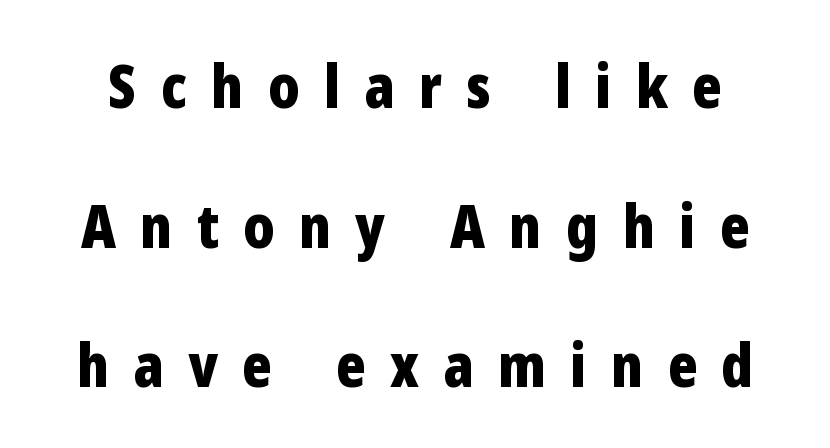
Q: Is the text bold? A: Yes.
Q: Is the text italic (slanted)? A: No, it is upright.
Q: Is the typeface a serif or a sans-serif typeface? A: Sans-serif.
Q: Is the text underlined? A: No.
Q: Is the spacing between letters normal or unusually wide? A: Unusually wide.
Q: Is the spacing between lines tight, normal or loose? A: Loose.
Q: Width (condensed, normal, or wide)? A: Condensed.
Q: Stroke contrast? A: Low.
Q: x-height? A: Medium.
Q: Monospaced? A: No.
